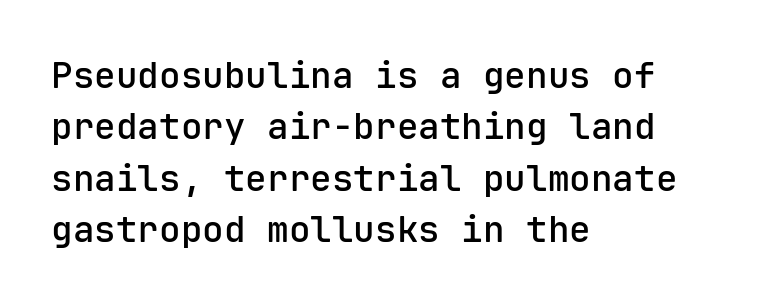
Q: Is the text bold? A: Semi-bold.
Q: Is the text italic (slanted)? A: No, it is upright.
Q: Is the typeface a serif or a sans-serif typeface? A: Sans-serif.
Q: Is the text underlined? A: No.
Q: How is the paragraph aligned? A: Left-aligned.
Q: Is the spacing between letters normal or unusually wide? A: Normal.
Q: Is the spacing between lines tight, normal or loose? A: Normal.
Q: Width (condensed, normal, or wide)? A: Normal.
Q: Stroke contrast? A: Low.
Q: x-height? A: Medium.
Q: Monospaced? A: Yes.
